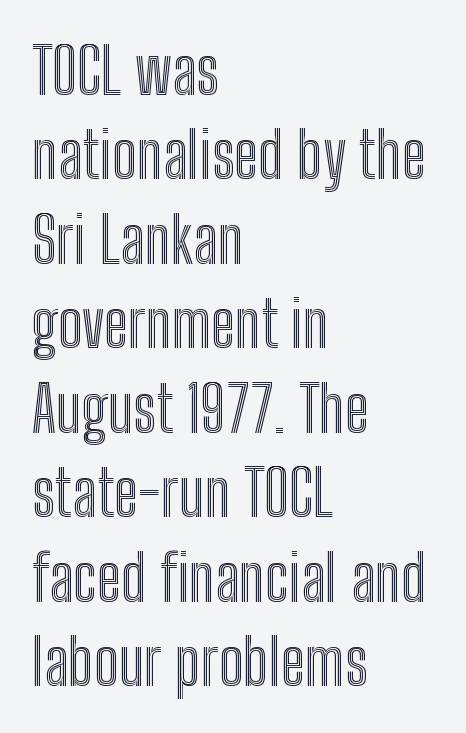
The strip under each line holds only bare page. The gaps between neighbouring characters are ordinary and unremarkable. When letters stand straight like this, we call the style roman or upright. The rendering uses natural spacing where letterforms have individual widths. These lines stack with their left ends in a neat column.
